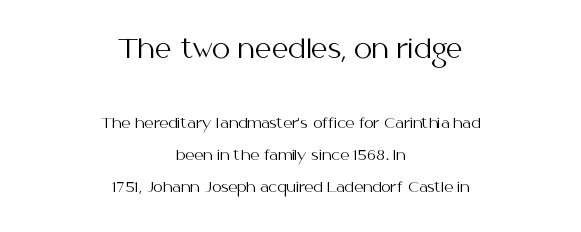
The image shows 26 px text type, upright; set centered, loose line spacing (2.28x), normal letter spacing, not underlined; the first (top) block is 1.86x larger.
